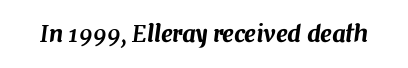
{"italic": "yes", "lean": "right", "slant_degrees": 7, "underline": "no", "letter_spacing": "normal", "letter_spacing_em": 0.0, "glyph_px": 23}
